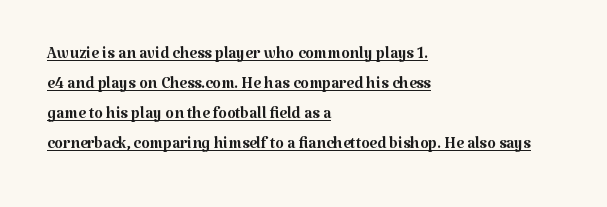
Think standard paragraph weight, or any step lighter than that. Leftover space on each line is placed entirely after the last word. The rendering keeps characters at their native spacing. Is there any slant? The stems are plumb. The space between consecutive lines is moderate. Glance below the letters and you will spot a drawn line.
